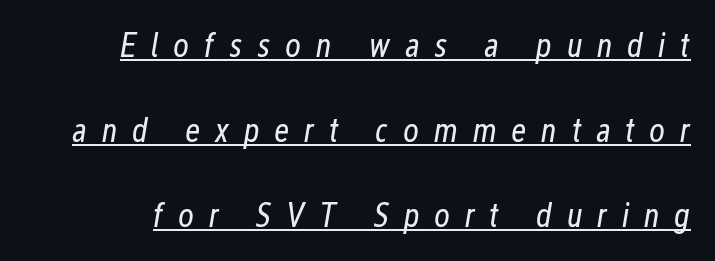
Q: Is the text bold? A: No.
Q: Is the text italic (slanted)? A: Yes, it leans right by about 12 degrees.
Q: Is the text underlined? A: Yes.
Q: Is the spacing between letters normal or unusually wide? A: Unusually wide.
Q: Is the spacing between lines tight, normal or loose? A: Loose.
Q: Width (condensed, normal, or wide)? A: Condensed.
Q: Stroke contrast? A: Low.
Q: x-height? A: Medium.
Q: Monospaced? A: No.
